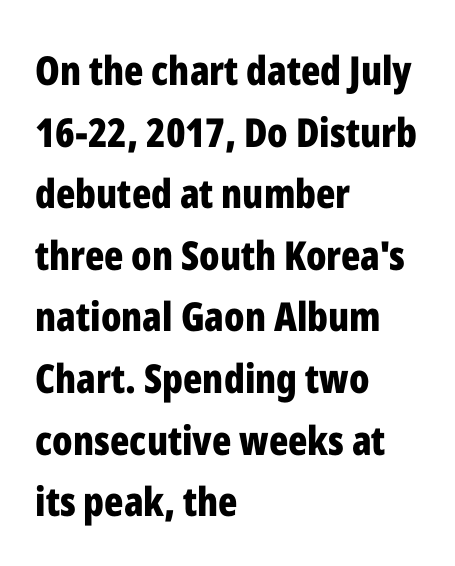
The image shows 40 px bold, condensed sans-serif type, upright; set left-aligned, normal line spacing (1.54x), normal letter spacing, not underlined; low stroke contrast and a medium x-height.
